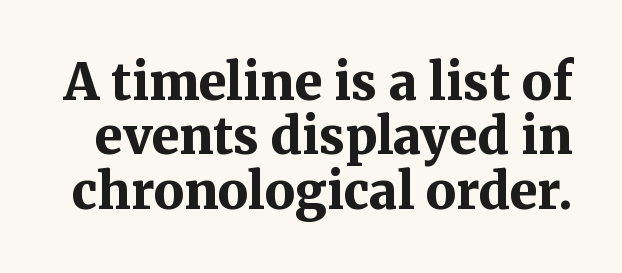
The image shows 50 px bold serif type, upright; set tight line spacing (1.09x), normal letter spacing, not underlined; medium stroke contrast and a medium x-height.
